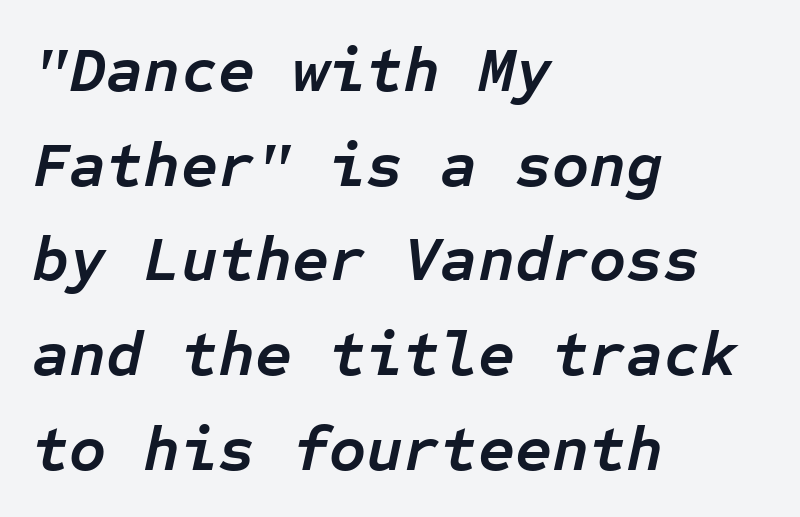
Q: Is the text bold? A: Yes.
Q: Is the text italic (slanted)? A: Yes, it leans right by about 12 degrees.
Q: Is the text underlined? A: No.
Q: How is the paragraph aligned? A: Left-aligned.
Q: Is the spacing between letters normal or unusually wide? A: Normal.
Q: Is the spacing between lines tight, normal or loose? A: Normal.
Q: Width (condensed, normal, or wide)? A: Normal.
Q: Stroke contrast? A: Low.
Q: x-height? A: Medium.
Q: Monospaced? A: Yes.
